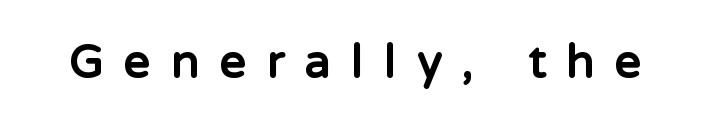
Q: Is the text bold? A: Yes.
Q: Is the text italic (slanted)? A: No, it is upright.
Q: Is the typeface a serif or a sans-serif typeface? A: Sans-serif.
Q: Is the text underlined? A: No.
Q: Is the spacing between letters normal or unusually wide? A: Unusually wide.
Q: Width (condensed, normal, or wide)? A: Normal.
Q: Stroke contrast? A: Low.
Q: x-height? A: Medium.
Q: Monospaced? A: No.
